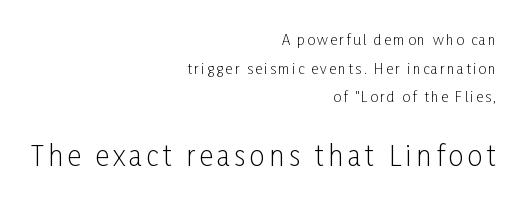
Every character sits straight up, as roman type does. Which of the two is more prominent by size? The second, at the bottom. Does the leading feel generous? Absolutely, it's lavish. The typesetting does not lean heavy: it is not bold. One-word summary of the alignment: right.
